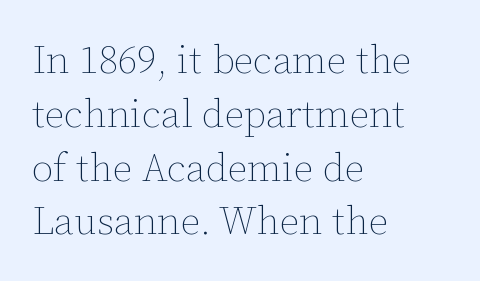
Stems here are at most as thick as an everyday book face. Casual observation: everything's shoved over to the left. The gaps between neighbouring characters are ordinary and unremarkable. A normal amount of white space separates one row of letters from the next. A bare baseline throughout the passage. When letters stand straight like this, we call the style roman or upright.
